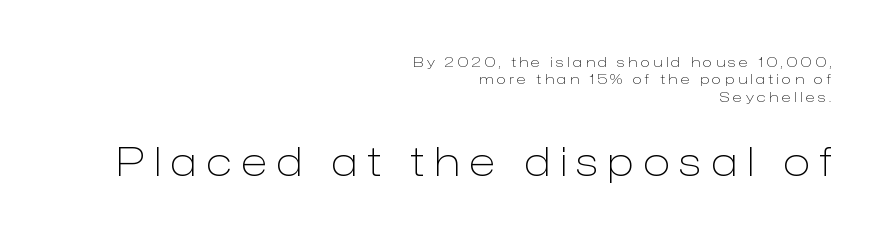
{"serif": "no", "italic": "no", "bold": "no", "weight": "light", "width": "normal", "stroke_contrast": "low", "x_height": "medium", "monospaced": "no", "underline": "no", "align": "right", "line_spacing": "normal", "line_spacing_ratio": 1.25, "letter_spacing": "wide", "letter_spacing_em": 0.25, "larger_block": "second", "size_ratio": 2.86, "glyph_px": 40}
